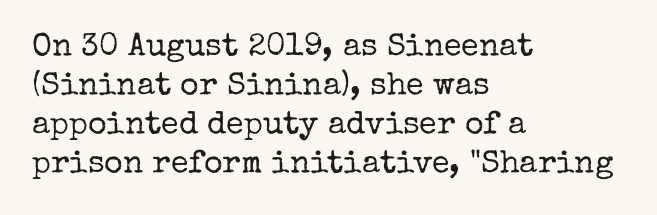
{"serif": "yes", "italic": "no", "bold": "no", "weight": "regular", "width": "normal", "stroke_contrast": "low", "x_height": "medium", "monospaced": "no", "underline": "no", "align": "left", "line_spacing_ratio": 1.22, "letter_spacing": "normal", "letter_spacing_em": 0.0, "glyph_px": 32}
